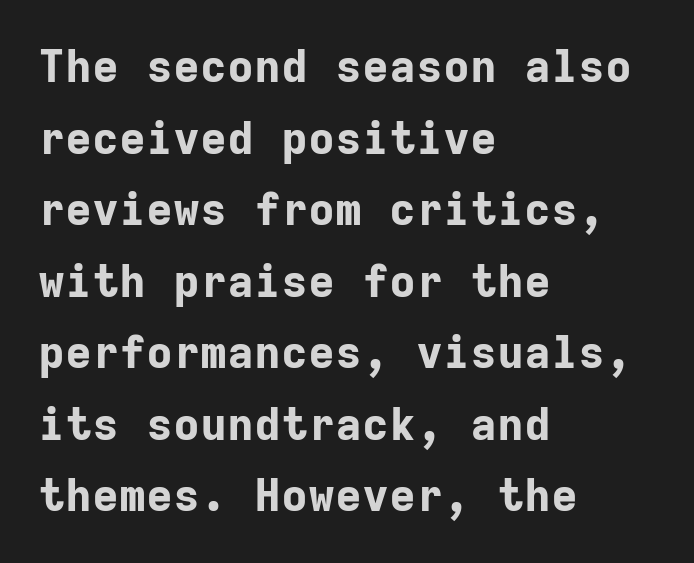
Q: Is the text bold? A: Yes.
Q: Is the text italic (slanted)? A: No, it is upright.
Q: Is the typeface a serif or a sans-serif typeface? A: Sans-serif.
Q: Is the text underlined? A: No.
Q: How is the paragraph aligned? A: Left-aligned.
Q: Is the spacing between letters normal or unusually wide? A: Normal.
Q: Is the spacing between lines tight, normal or loose? A: Normal.
Q: Width (condensed, normal, or wide)? A: Normal.
Q: Stroke contrast? A: Low.
Q: x-height? A: Medium.
Q: Monospaced? A: Yes.
